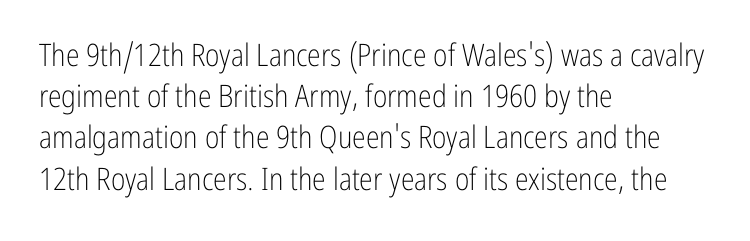
Q: Is the text bold? A: No.
Q: Is the text italic (slanted)? A: No, it is upright.
Q: Is the typeface a serif or a sans-serif typeface? A: Sans-serif.
Q: Is the text underlined? A: No.
Q: How is the paragraph aligned? A: Left-aligned.
Q: Is the spacing between letters normal or unusually wide? A: Normal.
Q: Is the spacing between lines tight, normal or loose? A: Normal.
Q: Width (condensed, normal, or wide)? A: Condensed.
Q: Stroke contrast? A: Low.
Q: x-height? A: Medium.
Q: Monospaced? A: No.
